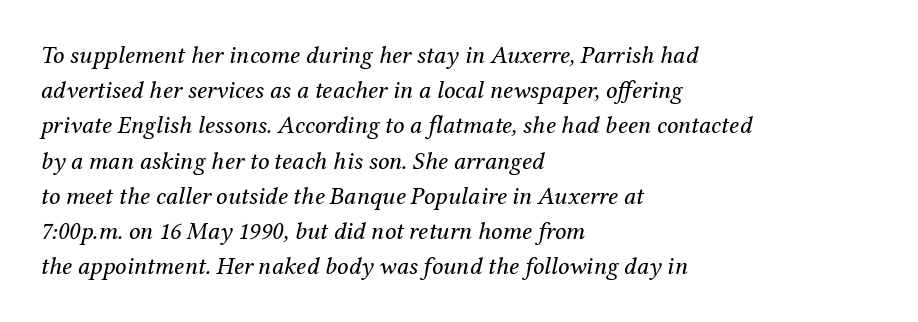
{"italic": "yes", "lean": "right", "slant_degrees": 12, "bold": "no", "underline": "no", "align": "left", "line_spacing": "normal", "line_spacing_ratio": 1.41, "letter_spacing": "normal", "letter_spacing_em": 0.0, "glyph_px": 25}
